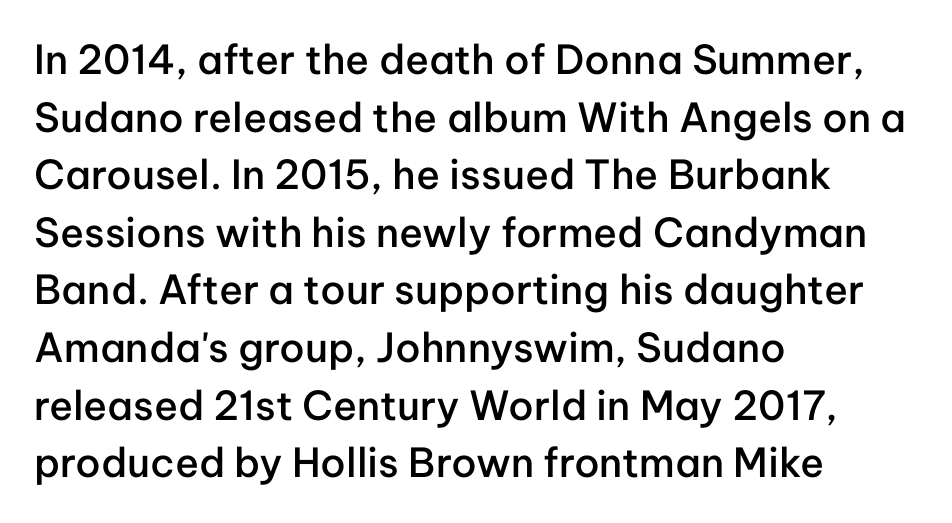
Q: Is the text bold? A: Semi-bold.
Q: Is the text italic (slanted)? A: No, it is upright.
Q: Is the typeface a serif or a sans-serif typeface? A: Sans-serif.
Q: Is the text underlined? A: No.
Q: How is the paragraph aligned? A: Left-aligned.
Q: Is the spacing between letters normal or unusually wide? A: Normal.
Q: Is the spacing between lines tight, normal or loose? A: Normal.
Q: Width (condensed, normal, or wide)? A: Normal.
Q: Stroke contrast? A: Low.
Q: x-height? A: Medium.
Q: Monospaced? A: No.
